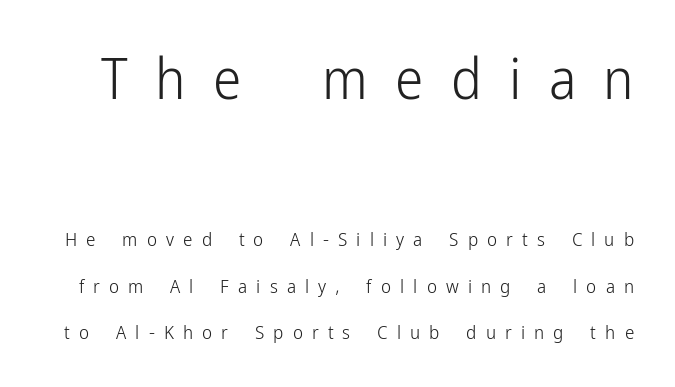
The font's upright variant was chosen for this text. The initial chunk of copy outweighs the following chunk in type size. Words appear elongated and porous because spacing is wide. The face used here is proportionally spaced, like ordinary book or web type. To sum up the face: it is a sans, with no serifs.
